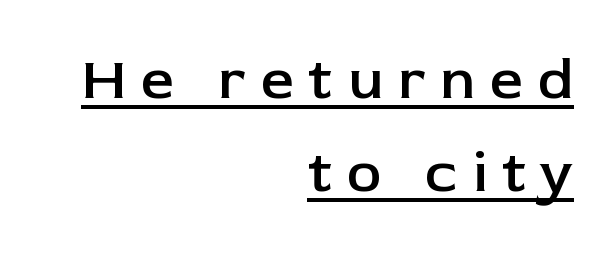
{"serif": "no", "italic": "no", "bold": "semi", "weight": "semibold", "width": "normal", "stroke_contrast": "low", "x_height": "medium", "monospaced": "no", "underline": "yes", "align": "right", "line_spacing": "normal", "line_spacing_ratio": 1.6, "letter_spacing": "wide", "letter_spacing_em": 0.26, "glyph_px": 58}
